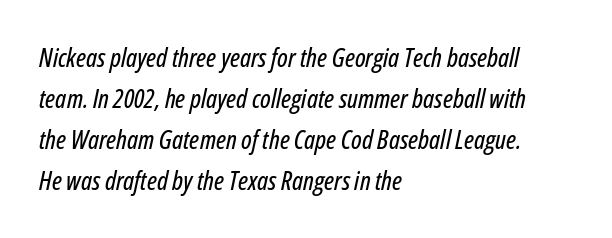
The image shows 26 px text type, italic (leaning right); set left-aligned, normal line spacing (1.58x), normal letter spacing, not underlined.
